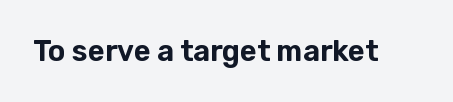
The letterforms sit shoulder to shoulder at normal distance. Vertical strokes here are truly vertical. Proportional: the letters do not fall into vertical columns. The specimen omits any rule beneath the text block's lines. Typographically, this falls in the sans-serif category.
